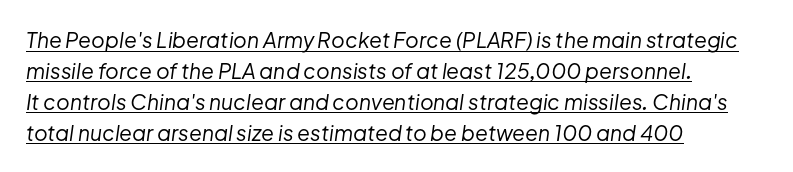
{"italic": "yes", "lean": "right", "slant_degrees": 8, "bold": "no", "underline": "yes", "align": "left", "line_spacing": "normal", "line_spacing_ratio": 1.47, "letter_spacing": "normal", "letter_spacing_em": 0.0, "glyph_px": 21}
